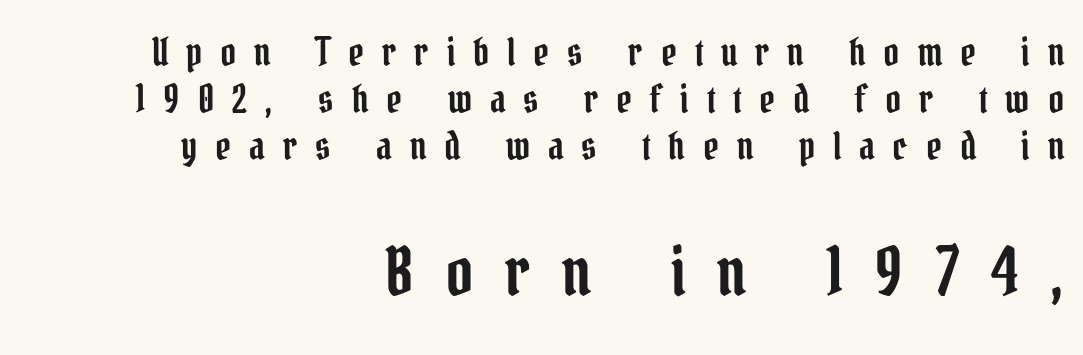
Observe the serifs anchoring each vertical stroke in this sample. Reading top to bottom, the characters get bigger at the block break. The specimen reads as upright at a glance. The type is letterspaced generously, with wide tracking.
